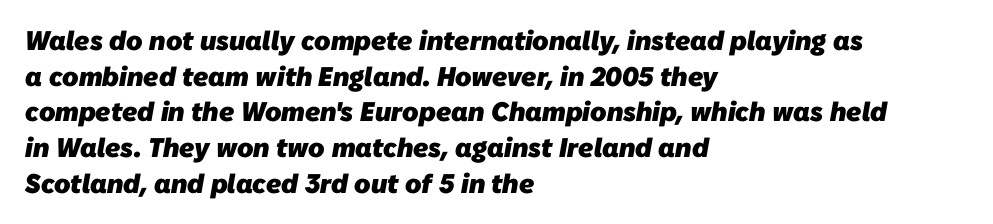
{"bold": "yes", "underline": "no", "align": "left", "line_spacing": "normal", "line_spacing_ratio": 1.32, "letter_spacing": "normal", "letter_spacing_em": 0.0, "glyph_px": 27}
